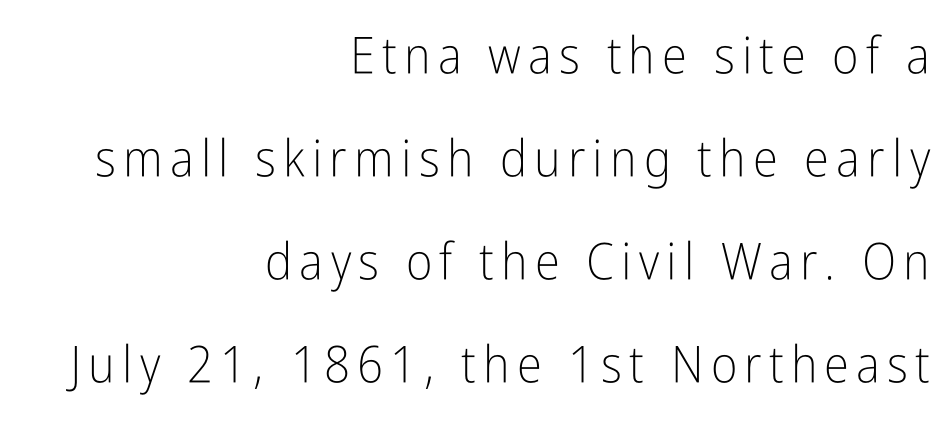
Style check: upright. The paragraph has a hard right edge and a soft left edge. The passage shown is not underscored anywhere. Regarding leading, the lines here are spaced well apart.
